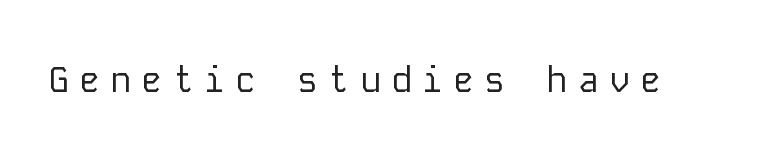
Caption: expanded tracking, letters set apart. A clean baseline with only descenders dipping below it. Ink coverage per letter is moderate at most. The face used here is a sans, in the tradition of grotesques and geometrics.
